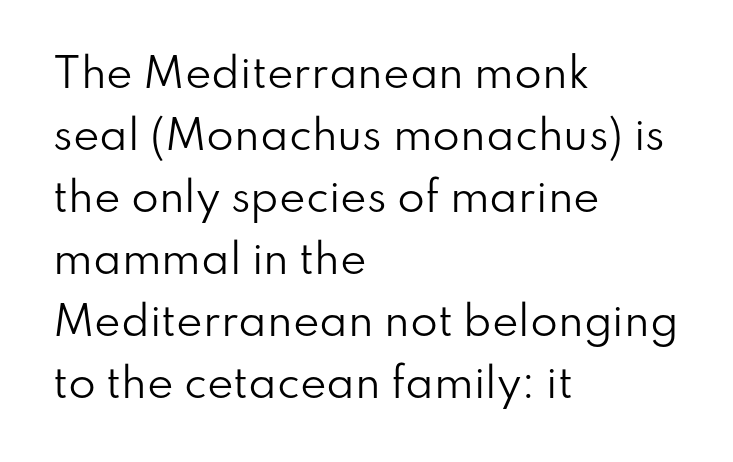
Q: Is the text bold? A: No.
Q: Is the text italic (slanted)? A: No, it is upright.
Q: Is the typeface a serif or a sans-serif typeface? A: Sans-serif.
Q: Is the text underlined? A: No.
Q: How is the paragraph aligned? A: Left-aligned.
Q: Is the spacing between letters normal or unusually wide? A: Normal.
Q: Is the spacing between lines tight, normal or loose? A: Normal.
Q: Width (condensed, normal, or wide)? A: Normal.
Q: Stroke contrast? A: Low.
Q: x-height? A: Small.
Q: Monospaced? A: No.
